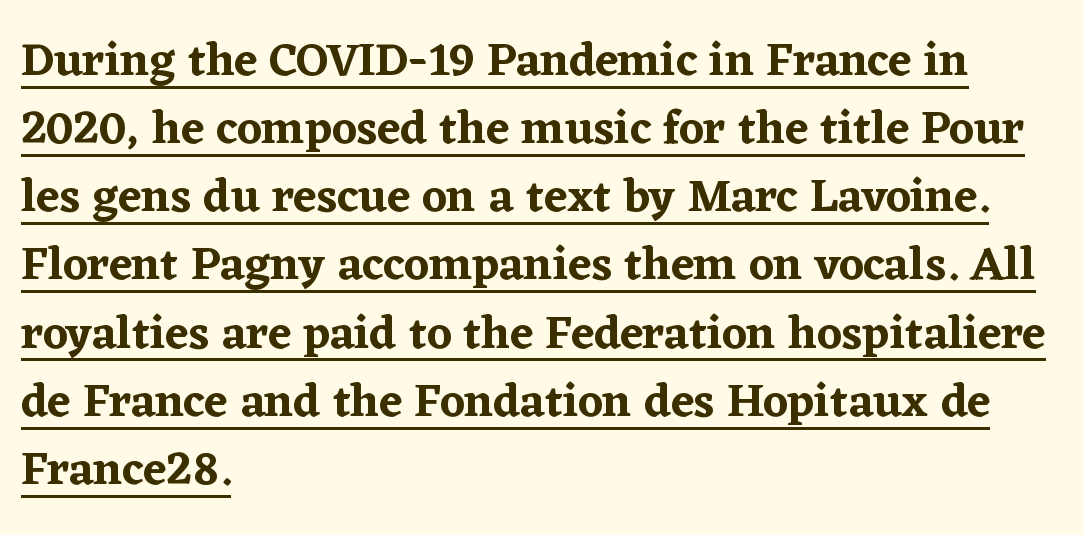
The image shows 47 px serif type, upright; set left-aligned, normal line spacing (1.45x), normal letter spacing, underlined; low stroke contrast and a medium x-height.
